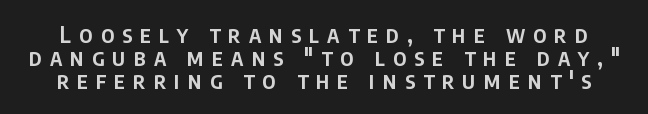
Q: Is the text bold? A: Semi-bold.
Q: Is the text italic (slanted)? A: No, it is upright.
Q: Is the text underlined? A: No.
Q: Is the spacing between letters normal or unusually wide? A: Unusually wide.
Q: Is the spacing between lines tight, normal or loose? A: Tight.
